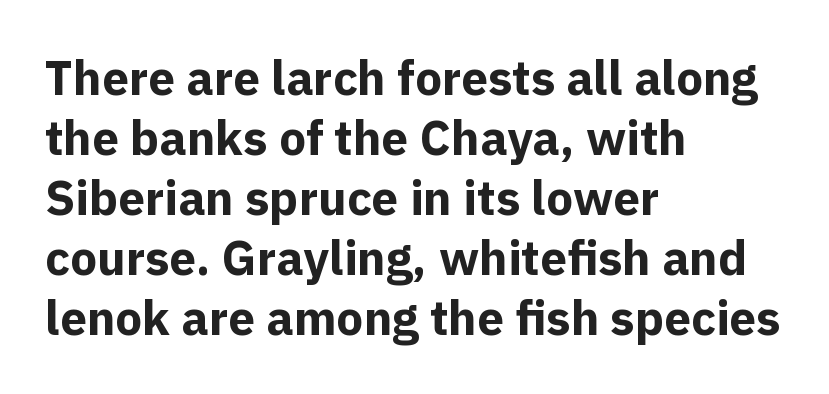
The image shows 48 px bold sans-serif type, upright; set left-aligned, normal line spacing (1.25x), normal letter spacing, not underlined; a medium x-height.
